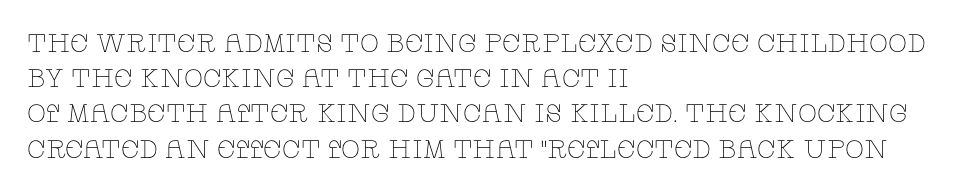
Q: Is the text bold? A: No.
Q: Is the text italic (slanted)? A: No, it is upright.
Q: Is the text underlined? A: No.
Q: How is the paragraph aligned? A: Left-aligned.
Q: Is the spacing between letters normal or unusually wide? A: Normal.
Q: Is the spacing between lines tight, normal or loose? A: Normal.
